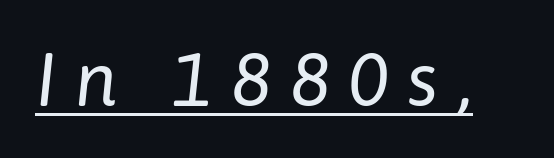
The image shows 76 px regular-weight type, italic (leaning right); set unusually wide letter spacing (+0.24 em), underlined; low stroke contrast and a medium x-height.
